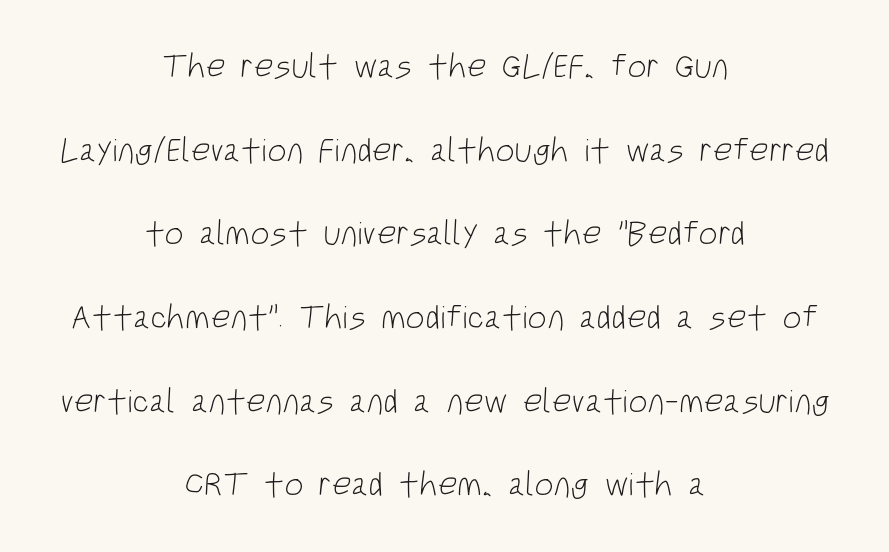
Q: Is the text bold? A: No.
Q: Is the typeface a serif or a sans-serif typeface? A: Sans-serif.
Q: Is the text underlined? A: No.
Q: How is the paragraph aligned? A: Centered.
Q: Is the spacing between letters normal or unusually wide? A: Normal.
Q: Is the spacing between lines tight, normal or loose? A: Loose.
Q: Width (condensed, normal, or wide)? A: Condensed.
Q: Stroke contrast? A: Low.
Q: x-height? A: Large.
Q: Monospaced? A: No.
